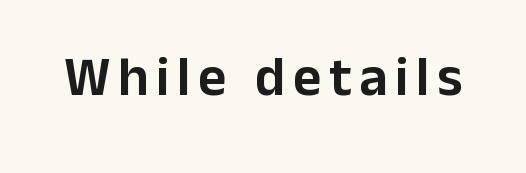
{"serif": "no", "italic": "no", "width": "normal", "stroke_contrast": "low", "x_height": "medium", "monospaced": "no", "underline": "no", "glyph_px": 55}
